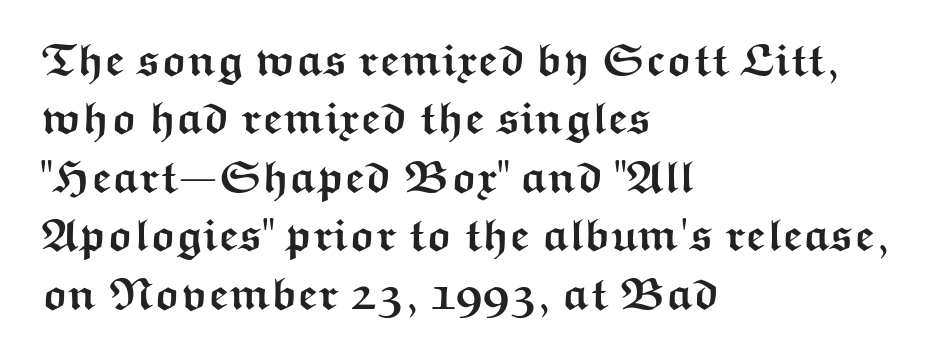
{"serif": "no", "italic": "no", "bold": "yes", "weight": "semibold", "width": "wide", "stroke_contrast": "medium", "x_height": "medium", "monospaced": "no", "underline": "no", "align": "left", "line_spacing": "normal", "line_spacing_ratio": 1.3, "letter_spacing": "normal", "letter_spacing_em": 0.0, "glyph_px": 45}
